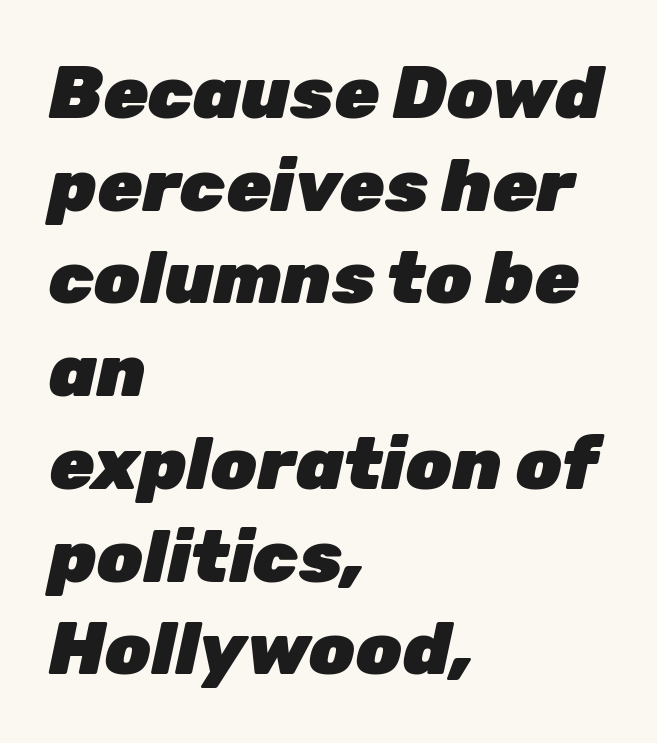
The image shows 73 px heavy type, italic (leaning right); set left-aligned, normal line spacing (1.27x), normal letter spacing, not underlined; low stroke contrast and a medium x-height.
